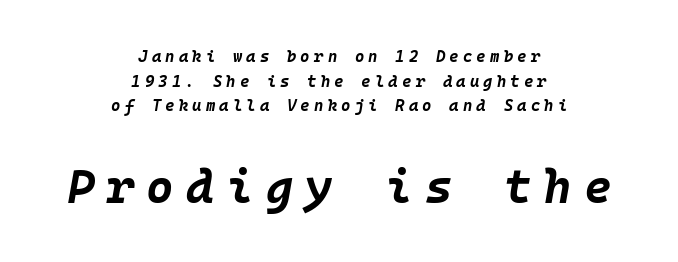
Heft: maximum for text — a bold. These lines have a slow, spaced-out rhythm from letter to letter. In this sample the second text group is rendered at the bigger scale. Fixed-width glyphs throughout — classic coding-font behaviour. A student would call this center alignment; a typographer would say set centered.
